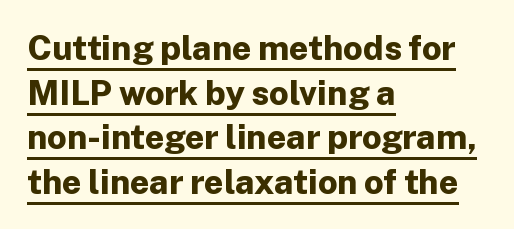
Q: Is the text bold? A: Yes.
Q: Is the text italic (slanted)? A: No, it is upright.
Q: Is the typeface a serif or a sans-serif typeface? A: Sans-serif.
Q: Is the text underlined? A: Yes.
Q: How is the paragraph aligned? A: Left-aligned.
Q: Is the spacing between letters normal or unusually wide? A: Normal.
Q: Is the spacing between lines tight, normal or loose? A: Normal.
Q: Width (condensed, normal, or wide)? A: Normal.
Q: Stroke contrast? A: Low.
Q: x-height? A: Medium.
Q: Monospaced? A: No.
